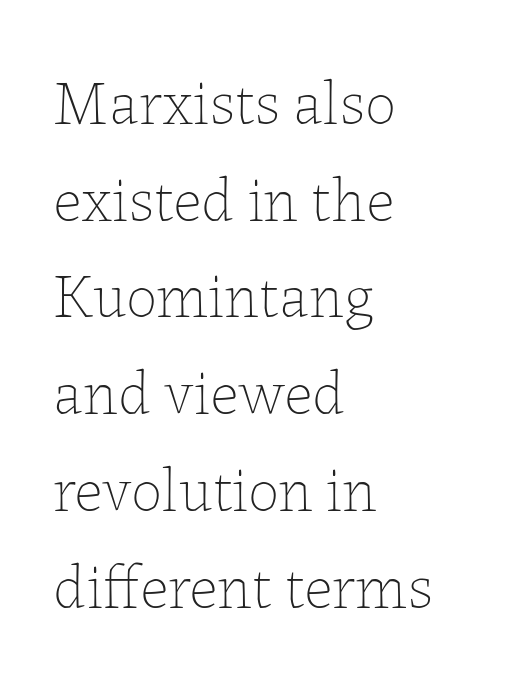
{"italic": "no", "bold": "no", "weight": "thin", "width": "normal", "stroke_contrast": "low", "x_height": "medium", "monospaced": "no", "underline": "no", "align": "left", "line_spacing": "normal", "line_spacing_ratio": 1.56, "letter_spacing": "normal", "letter_spacing_em": 0.0, "glyph_px": 62}
